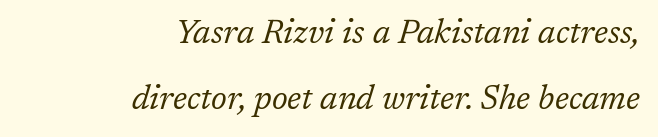
{"serif": "yes", "italic": "yes", "lean": "right", "slant_degrees": 17, "bold": "no", "weight": "regular", "width": "normal", "stroke_contrast": "low", "x_height": "medium", "monospaced": "no", "underline": "no", "align": "right", "line_spacing": "loose", "line_spacing_ratio": 2.01, "letter_spacing": "normal", "letter_spacing_em": 0.0, "glyph_px": 33}
